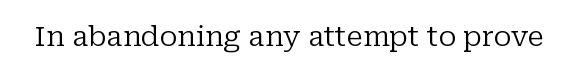
The image shows 28 px regular-weight serif type, upright; set normal letter spacing, not underlined; low stroke contrast and a medium x-height.
